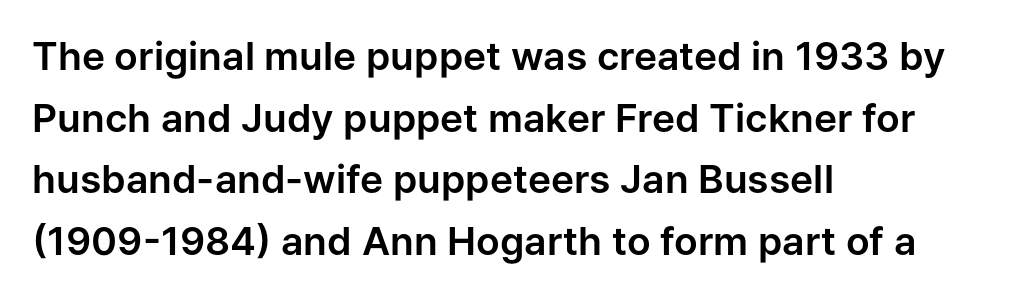
Q: Is the text italic (slanted)? A: No, it is upright.
Q: Is the typeface a serif or a sans-serif typeface? A: Sans-serif.
Q: Is the text underlined? A: No.
Q: How is the paragraph aligned? A: Left-aligned.
Q: Is the spacing between letters normal or unusually wide? A: Normal.
Q: Is the spacing between lines tight, normal or loose? A: Normal.
Q: Width (condensed, normal, or wide)? A: Normal.
Q: Stroke contrast? A: Low.
Q: x-height? A: Medium.
Q: Monospaced? A: No.
